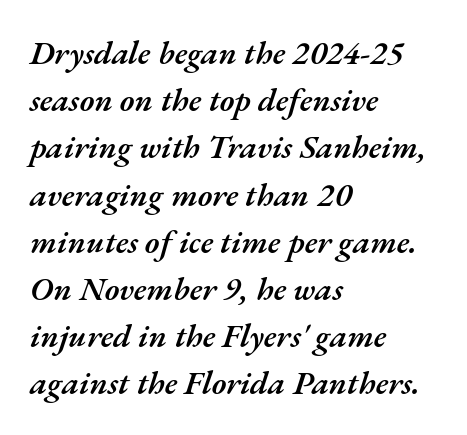
Q: Is the text bold? A: Semi-bold.
Q: Is the text italic (slanted)? A: Yes, it leans right by about 17 degrees.
Q: Is the text underlined? A: No.
Q: How is the paragraph aligned? A: Left-aligned.
Q: Is the spacing between letters normal or unusually wide? A: Normal.
Q: Is the spacing between lines tight, normal or loose? A: Normal.
Q: Width (condensed, normal, or wide)? A: Normal.
Q: Stroke contrast? A: Medium.
Q: x-height? A: Small.
Q: Monospaced? A: No.
